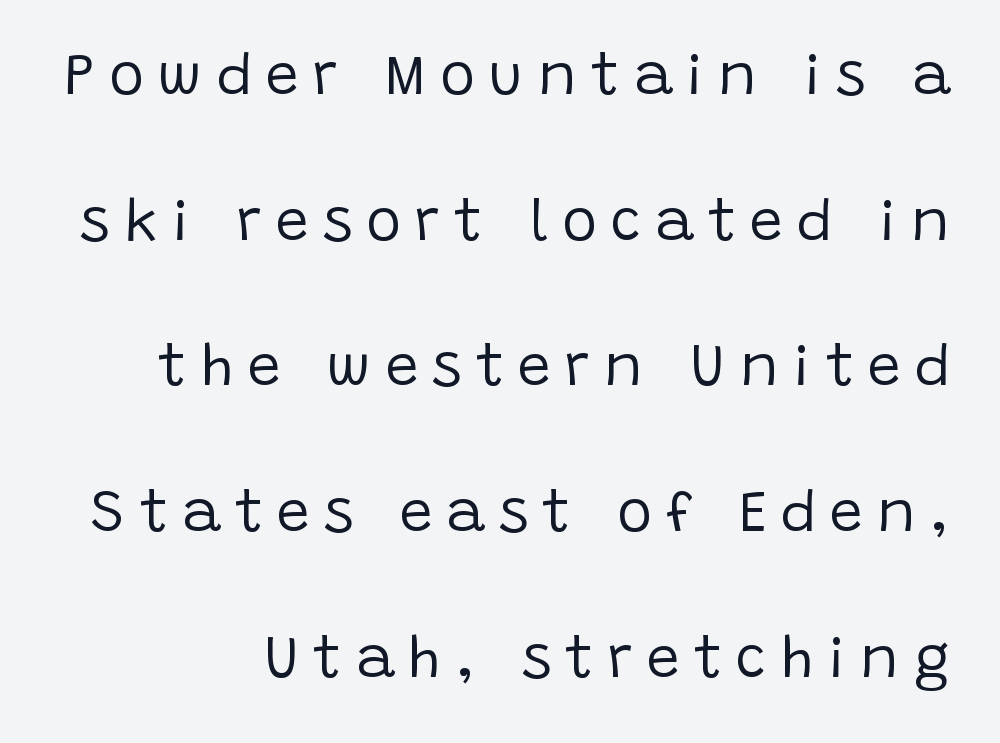
{"serif": "no", "italic": "no", "bold": "no", "weight": "regular", "width": "normal", "stroke_contrast": "low", "x_height": "large", "monospaced": "no", "underline": "no", "align": "right", "line_spacing": "loose", "line_spacing_ratio": 2.47, "letter_spacing": "wide", "letter_spacing_em": 0.24, "glyph_px": 59}
